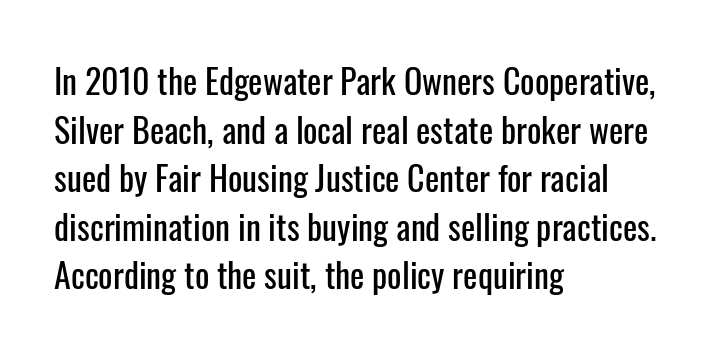
The image shows 34 px condensed sans-serif type, upright; set left-aligned, normal line spacing (1.43x), normal letter spacing, not underlined; low stroke contrast and a medium x-height.
